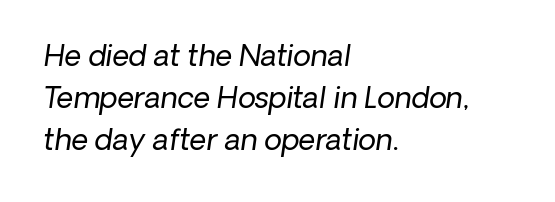
{"italic": "yes", "lean": "right", "slant_degrees": 8, "bold": "no", "weight": "regular", "width": "normal", "stroke_contrast": "low", "x_height": "medium", "monospaced": "no", "underline": "no", "align": "left", "line_spacing": "normal", "line_spacing_ratio": 1.44, "letter_spacing": "normal", "letter_spacing_em": 0.0, "glyph_px": 29}
